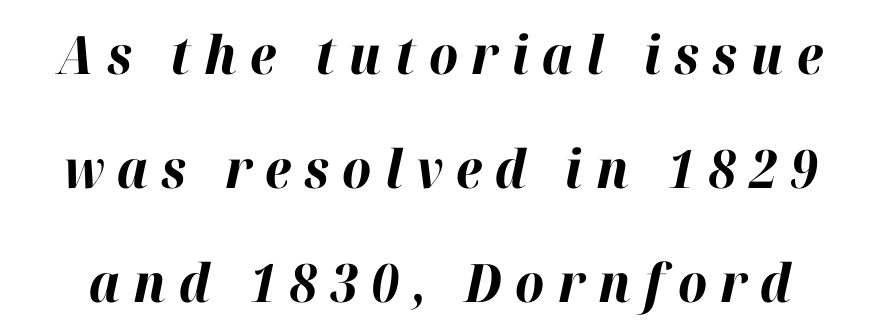
{"italic": "yes", "lean": "right", "slant_degrees": 12, "bold": "yes", "weight": "bold", "width": "normal", "stroke_contrast": "high", "x_height": "medium", "monospaced": "no", "underline": "no", "line_spacing": "loose", "line_spacing_ratio": 2.15, "letter_spacing": "wide", "letter_spacing_em": 0.25, "glyph_px": 53}
